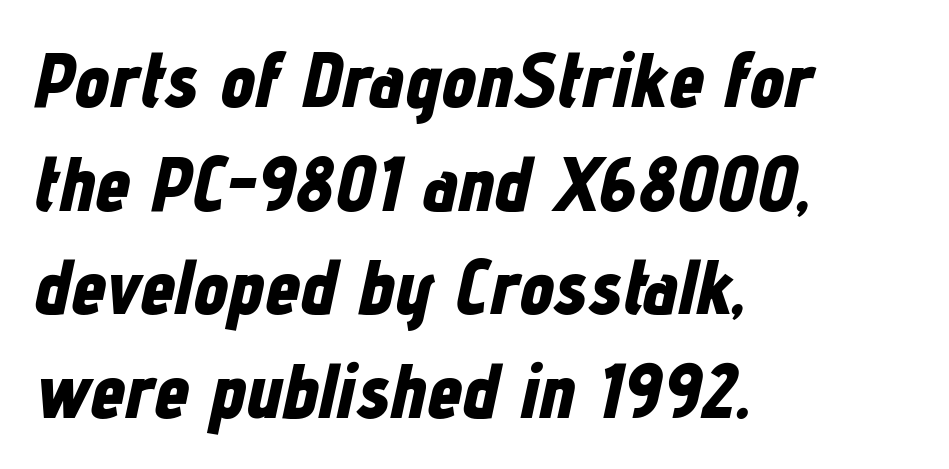
Q: Is the text bold? A: Yes.
Q: Is the text italic (slanted)? A: Yes, it leans right by about 12 degrees.
Q: Is the text underlined? A: No.
Q: How is the paragraph aligned? A: Left-aligned.
Q: Is the spacing between letters normal or unusually wide? A: Normal.
Q: Is the spacing between lines tight, normal or loose? A: Normal.
Q: Width (condensed, normal, or wide)? A: Condensed.
Q: Stroke contrast? A: Low.
Q: x-height? A: Medium.
Q: Monospaced? A: No.
